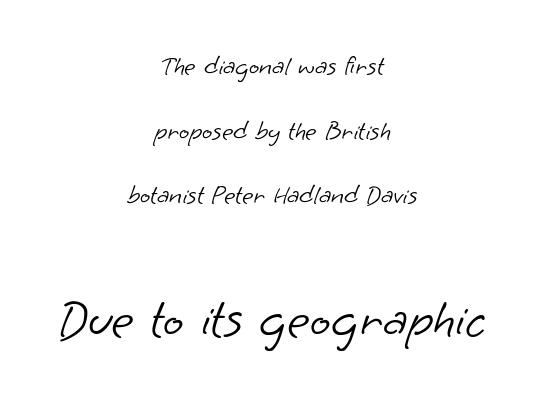
{"serif": "no", "bold": "no", "weight": "light", "width": "normal", "stroke_contrast": "low", "x_height": "small", "monospaced": "no", "underline": "no", "align": "center", "line_spacing": "loose", "line_spacing_ratio": 2.39, "letter_spacing": "normal", "letter_spacing_em": 0.0, "larger_block": "second", "size_ratio": 2.0, "glyph_px": 54}
